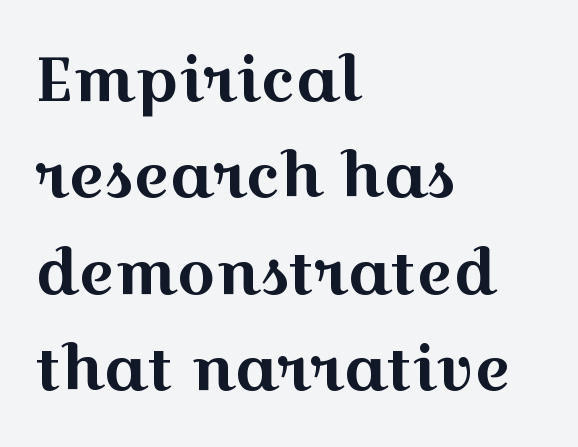
Q: Is the text italic (slanted)? A: No, it is upright.
Q: Is the typeface a serif or a sans-serif typeface? A: Serif.
Q: Is the text underlined? A: No.
Q: How is the paragraph aligned? A: Left-aligned.
Q: Is the spacing between letters normal or unusually wide? A: Normal.
Q: Is the spacing between lines tight, normal or loose? A: Normal.
Q: Width (condensed, normal, or wide)? A: Wide.
Q: x-height? A: Medium.
Q: Monospaced? A: No.
